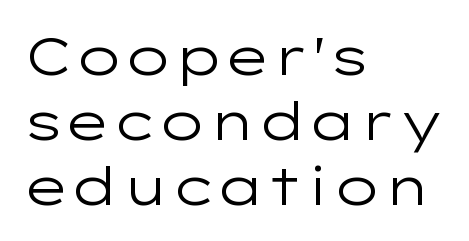
The image shows 52 px regular-weight, wide sans-serif type, upright; set left-aligned, normal line spacing (1.25x), normal letter spacing, not underlined; low stroke contrast and a medium x-height.
